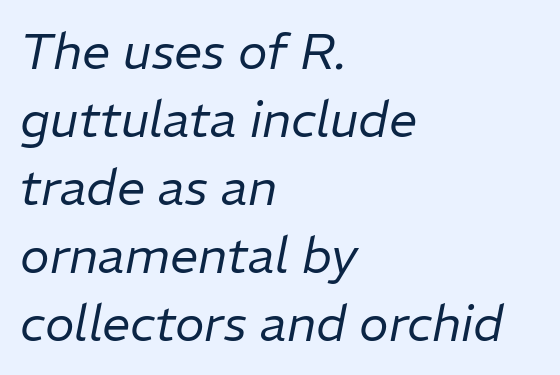
{"italic": "yes", "lean": "right", "slant_degrees": 11, "bold": "no", "weight": "regular", "width": "normal", "stroke_contrast": "low", "x_height": "medium", "monospaced": "no", "underline": "no", "align": "left", "line_spacing": "normal", "line_spacing_ratio": 1.36, "letter_spacing": "normal", "letter_spacing_em": 0.0, "glyph_px": 50}
